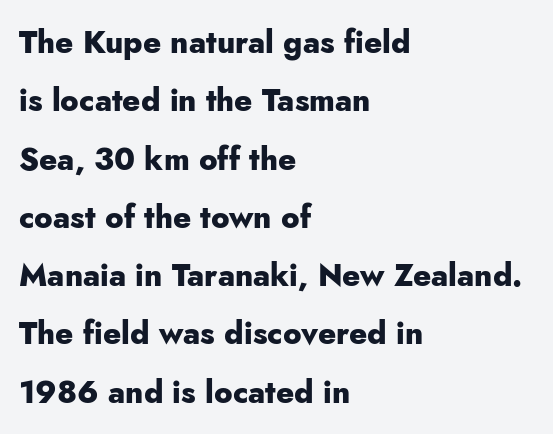
Default kerning and tracking; the words read as compact shapes. The area under the type is left untouched. Each letter keeps its own natural width here, so spacing adapts to shape. Teacher's note: observe the even left margin — that is flush-left alignment. Quick note: not italic, upright.
